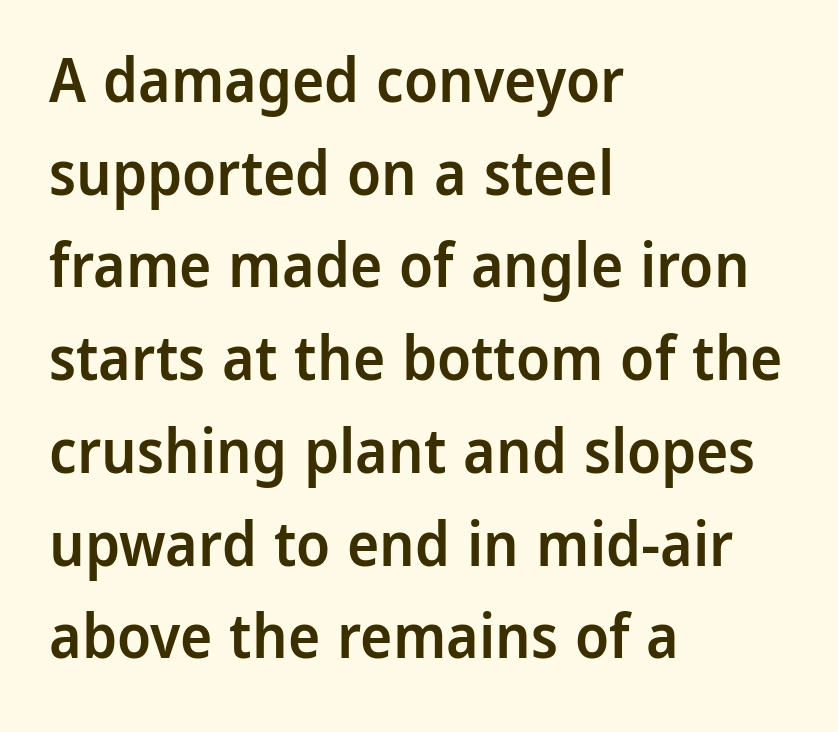
Q: Is the text bold? A: Semi-bold.
Q: Is the text italic (slanted)? A: No, it is upright.
Q: Is the typeface a serif or a sans-serif typeface? A: Sans-serif.
Q: Is the text underlined? A: No.
Q: How is the paragraph aligned? A: Left-aligned.
Q: Is the spacing between letters normal or unusually wide? A: Normal.
Q: Is the spacing between lines tight, normal or loose? A: Normal.
Q: Width (condensed, normal, or wide)? A: Normal.
Q: Stroke contrast? A: Low.
Q: x-height? A: Medium.
Q: Monospaced? A: No.
